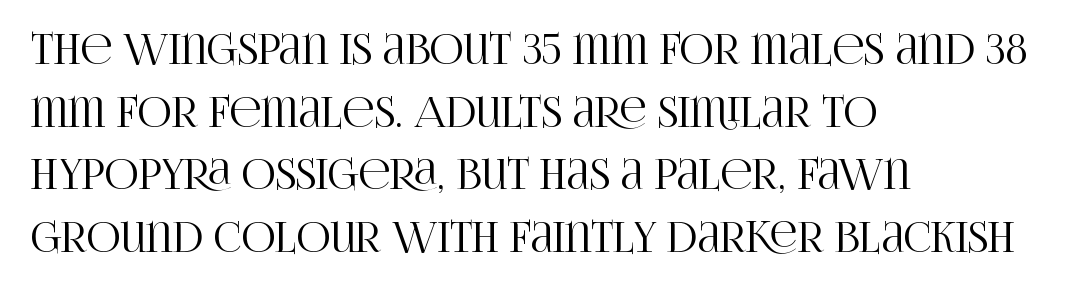
Q: Is the text italic (slanted)? A: No, it is upright.
Q: Is the typeface a serif or a sans-serif typeface? A: Serif.
Q: Is the text underlined? A: No.
Q: How is the paragraph aligned? A: Left-aligned.
Q: Is the spacing between letters normal or unusually wide? A: Normal.
Q: Is the spacing between lines tight, normal or loose? A: Normal.
Q: Width (condensed, normal, or wide)? A: Condensed.
Q: Stroke contrast? A: High.
Q: x-height? A: Large.
Q: Monospaced? A: No.
